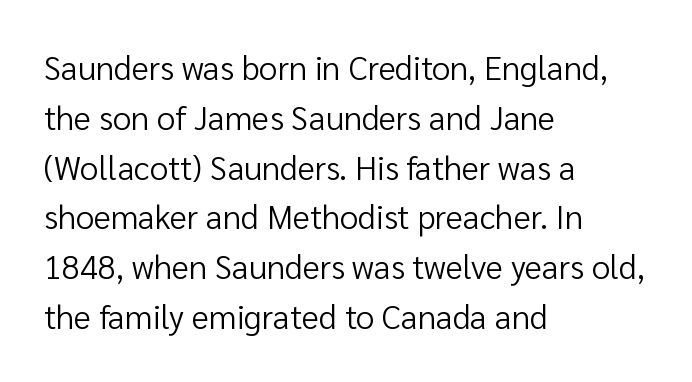
The image shows 33 px regular-weight sans-serif type, upright; set left-aligned, normal line spacing (1.51x), normal letter spacing, not underlined; low stroke contrast and a medium x-height.
